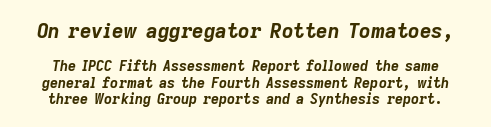
{"italic": "yes", "lean": "right", "slant_degrees": 9, "bold": "yes", "underline": "no", "line_spacing_ratio": 1.17, "letter_spacing": "normal", "letter_spacing_em": 0.0, "larger_block": "first", "size_ratio": 1.43, "glyph_px": 20}
